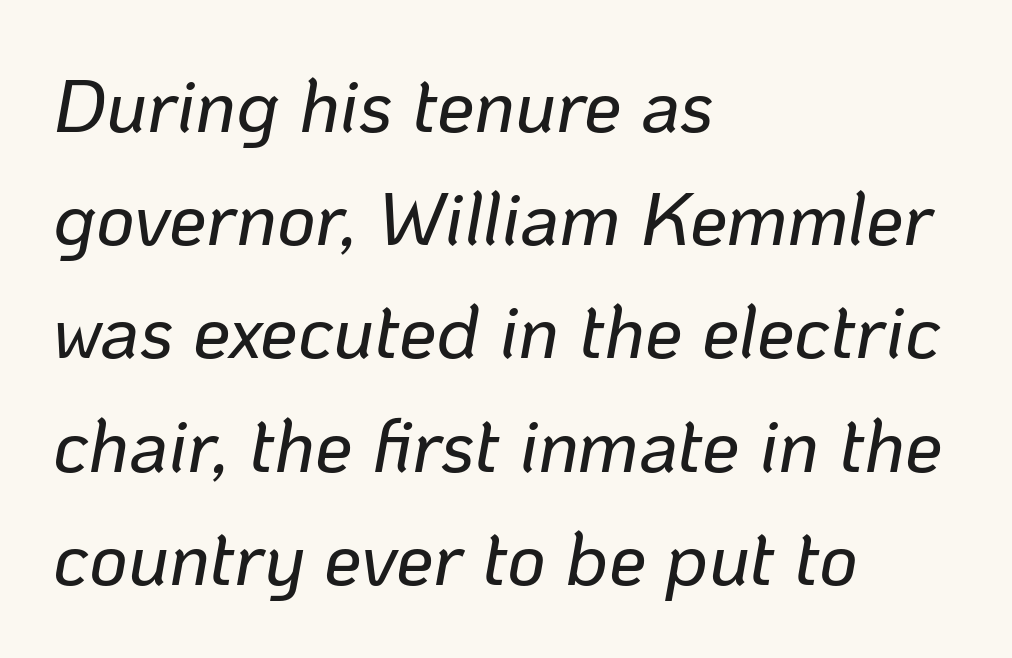
The typesetter chose a ragged-right arrangement here. Spacing verdict: proportional, widths tailored to each character. Leading matches the norm, producing a regular column. Glance below the letters and you will spot only blank space.
